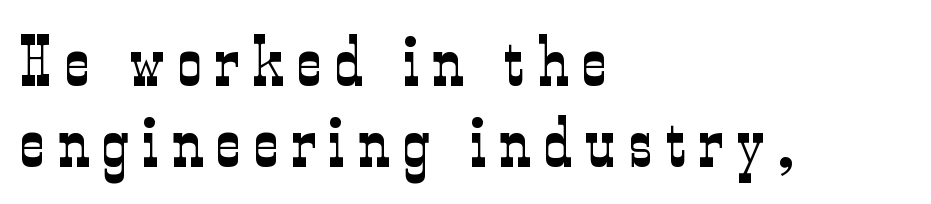
Q: Is the text bold? A: No.
Q: Is the text italic (slanted)? A: No, it is upright.
Q: Is the typeface a serif or a sans-serif typeface? A: Serif.
Q: Is the text underlined? A: No.
Q: How is the paragraph aligned? A: Left-aligned.
Q: Is the spacing between letters normal or unusually wide? A: Unusually wide.
Q: Width (condensed, normal, or wide)? A: Condensed.
Q: Stroke contrast? A: Low.
Q: x-height? A: Medium.
Q: Monospaced? A: No.
